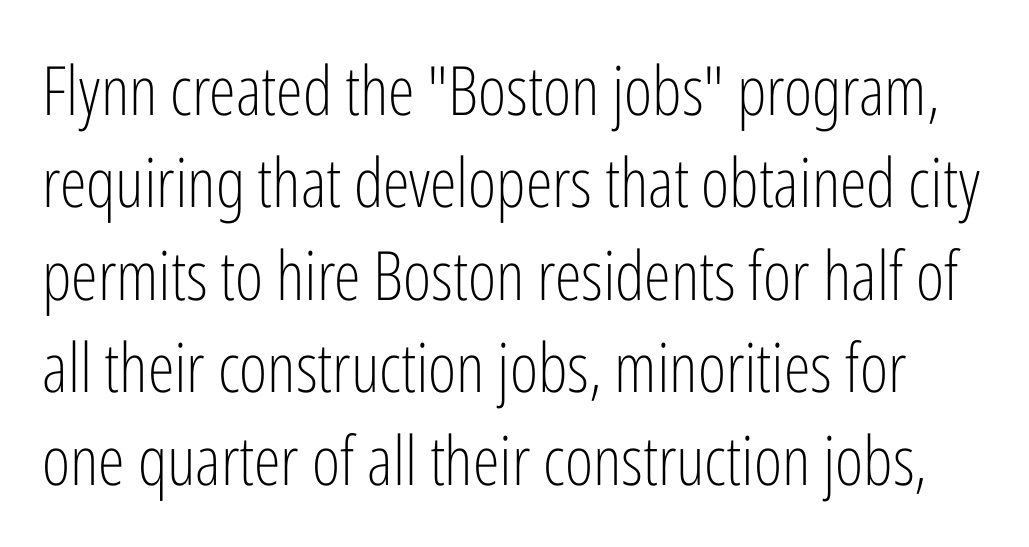
The passage shown stacks its lines at a standard gap. Each letter's strokes conclude bluntly, with no projecting serifs. The gaps between neighbouring characters are ordinary and unremarkable. Is this a fixed-width face? No — the glyphs have proportional, varying widths. No italicization has been applied; the sample stays upright.
